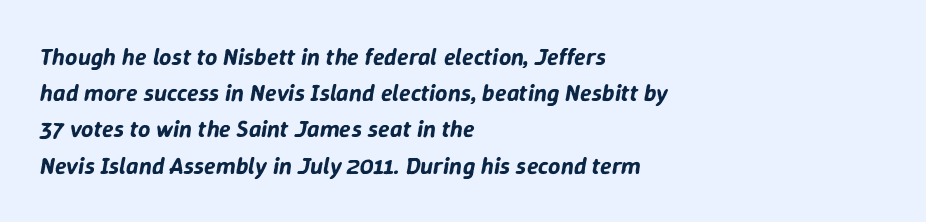
The lettering tilts uniformly, giving the passage an italic look. Leftover space on each line is placed entirely after the last word. Here the glyphs are tracked normally, forming tight word shapes. Letters rest on an invisible, unmarked baseline. Baseline-to-baseline distance is the conventional proportion of letter height.
